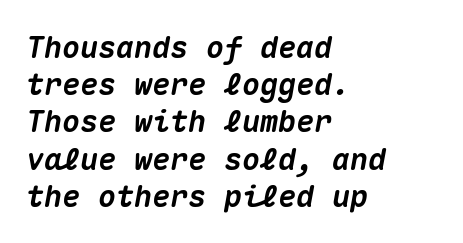
Q: Is the text bold? A: Yes.
Q: Is the text italic (slanted)? A: Yes, it leans right by about 10 degrees.
Q: Is the text underlined? A: No.
Q: How is the paragraph aligned? A: Left-aligned.
Q: Is the spacing between letters normal or unusually wide? A: Normal.
Q: Width (condensed, normal, or wide)? A: Normal.
Q: Stroke contrast? A: Medium.
Q: x-height? A: Medium.
Q: Monospaced? A: Yes.
